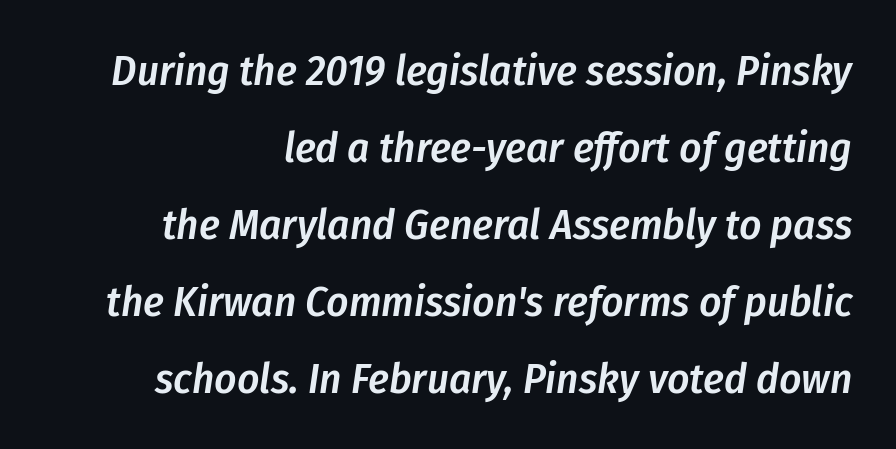
{"italic": "yes", "lean": "right", "slant_degrees": 8, "bold": "semi", "weight": "semibold", "width": "condensed", "stroke_contrast": "low", "x_height": "medium", "monospaced": "no", "underline": "no", "line_spacing_ratio": 1.79, "letter_spacing": "normal", "letter_spacing_em": 0.0, "glyph_px": 43}
